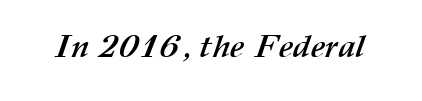
The image shows 32 px semibold type; set normal letter spacing, not underlined; medium stroke contrast and a medium x-height.
